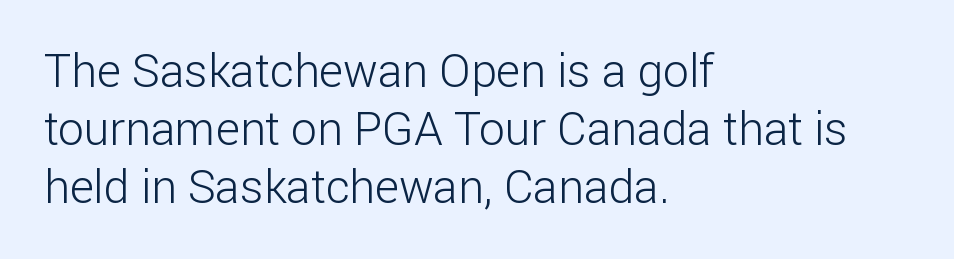
Q: Is the text bold? A: No.
Q: Is the text italic (slanted)? A: No, it is upright.
Q: Is the typeface a serif or a sans-serif typeface? A: Sans-serif.
Q: Is the text underlined? A: No.
Q: How is the paragraph aligned? A: Left-aligned.
Q: Is the spacing between letters normal or unusually wide? A: Normal.
Q: Is the spacing between lines tight, normal or loose? A: Normal.
Q: Width (condensed, normal, or wide)? A: Normal.
Q: Stroke contrast? A: Low.
Q: x-height? A: Medium.
Q: Monospaced? A: No.
